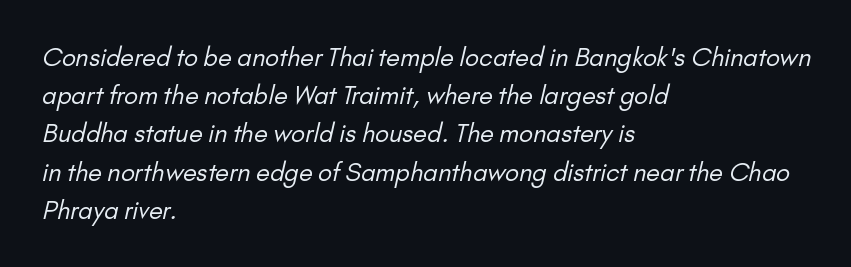
Q: Is the text bold? A: No.
Q: Is the text underlined? A: No.
Q: How is the paragraph aligned? A: Left-aligned.
Q: Is the spacing between letters normal or unusually wide? A: Normal.
Q: Is the spacing between lines tight, normal or loose? A: Normal.
